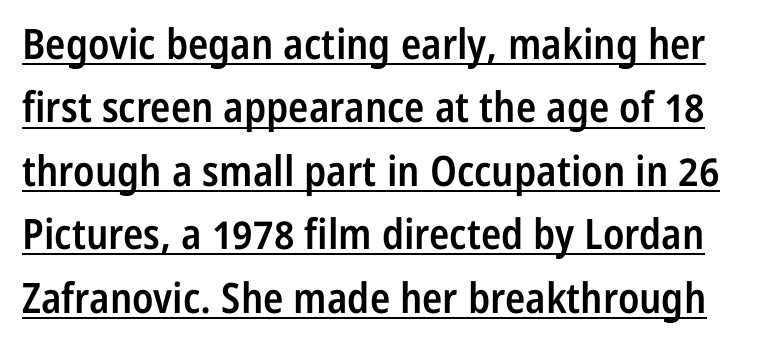
Q: Is the text bold? A: Semi-bold.
Q: Is the text italic (slanted)? A: No, it is upright.
Q: Is the typeface a serif or a sans-serif typeface? A: Sans-serif.
Q: Is the text underlined? A: Yes.
Q: Is the spacing between letters normal or unusually wide? A: Normal.
Q: Is the spacing between lines tight, normal or loose? A: Normal.
Q: Width (condensed, normal, or wide)? A: Condensed.
Q: Stroke contrast? A: Low.
Q: x-height? A: Medium.
Q: Monospaced? A: No.
